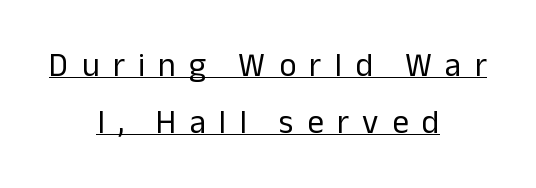
The passage shown is underscored from start to finish. Italic: no, the glyphs are upright roman. The lines in this sample share a center point and differ in where they start and stop. Summary of weight: not heavy and not bold. You could not count columns in this text — the font is proportionally spaced. Caption: expanded tracking, letters set apart.
